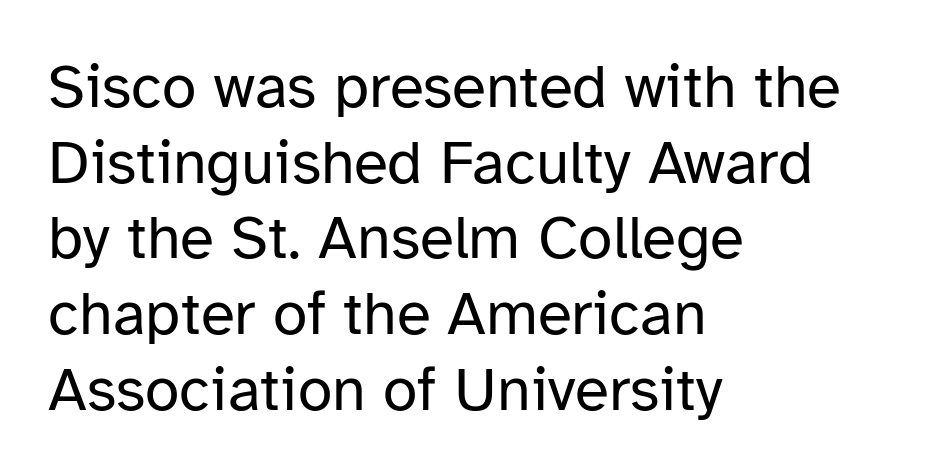
The image shows 62 px regular-weight sans-serif type, upright; set left-aligned, line spacing 1.22x, normal letter spacing, not underlined; low stroke contrast and a medium x-height.
